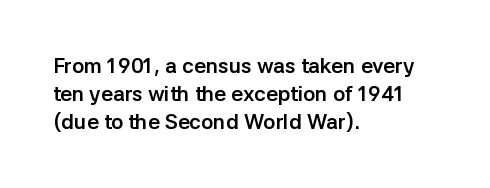
{"italic": "no", "bold": "yes", "underline": "no", "align": "left", "line_spacing": "normal", "line_spacing_ratio": 1.33, "letter_spacing": "normal", "letter_spacing_em": 0.0, "glyph_px": 21}
